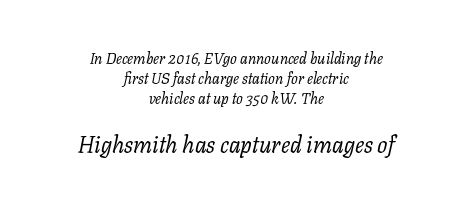
Compared with ordinary roman type, these characters are visibly tilted. Is the lower block the larger one? Yes — the lower block carries the bigger type. The specimen omits any rule beneath the text block's lines. Teacher's note: observe the equal gaps on both sides — that is centered alignment.
